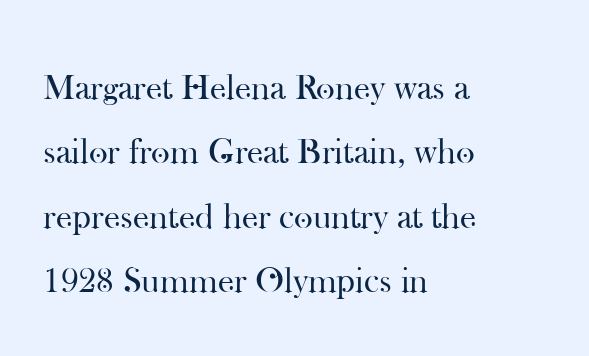
{"serif": "yes", "italic": "no", "bold": "no", "weight": "regular", "width": "normal", "stroke_contrast": "high", "x_height": "small", "monospaced": "no", "underline": "no", "align": "left", "line_spacing_ratio": 1.79, "letter_spacing": "normal", "letter_spacing_em": 0.0, "glyph_px": 36}
